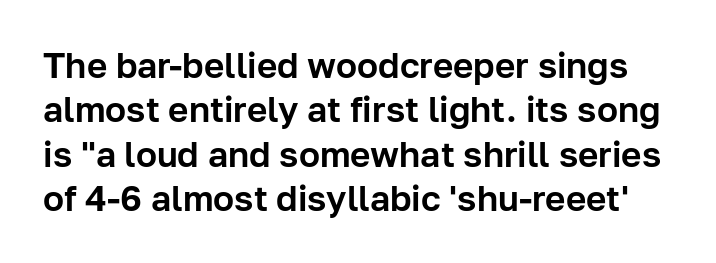
Anything drawn beneath the words? Only blank space. The rendering uses natural spacing where letterforms have individual widths. You could call the tracking neutral — neither tight nor loose. In terms of posture, this sample is upright.
